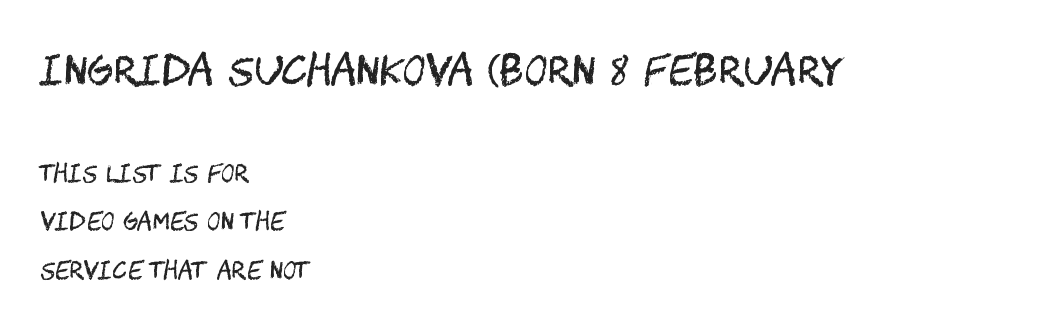
These lines stand farther apart than default settings would place them. Each letter's strokes conclude bluntly, with no projecting serifs. Horizontally, the lines are justified to the leading edge only. Posture: upright roman. Size hierarchy here favors the leading block over the trailing one. The passage shown is not bold in any degree.
